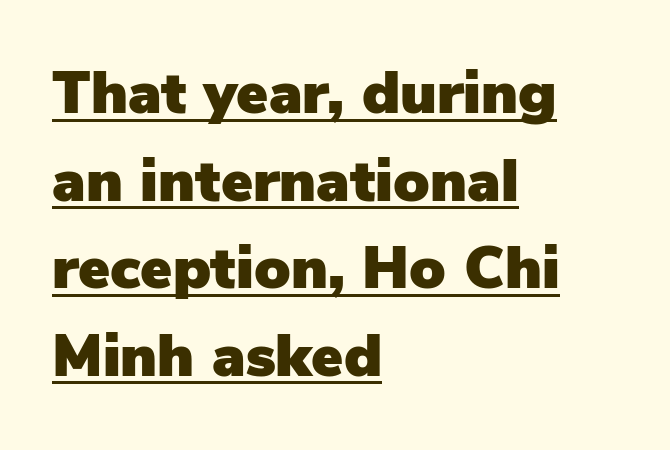
{"serif": "no", "italic": "no", "width": "normal", "stroke_contrast": "low", "x_height": "medium", "monospaced": "no", "underline": "yes", "align": "left", "line_spacing": "normal", "line_spacing_ratio": 1.46, "letter_spacing": "normal", "letter_spacing_em": 0.0, "glyph_px": 60}
